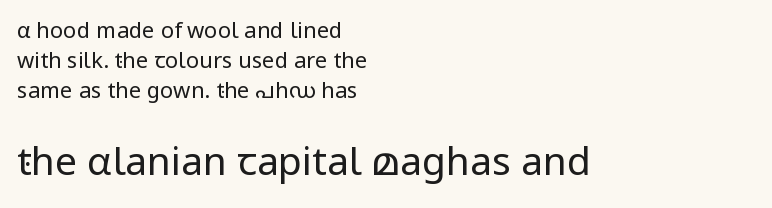
Spacing between characters is what you'd get straight out of the box. The passage shown begins with its smaller block and ends with its larger one. A classic flush-left, rag-right setting is used for this passage. Glance below the letters and you will spot only blank space. The rows are spaced the way most documents space them. The typography opts for an upright posture over an oblique one.
